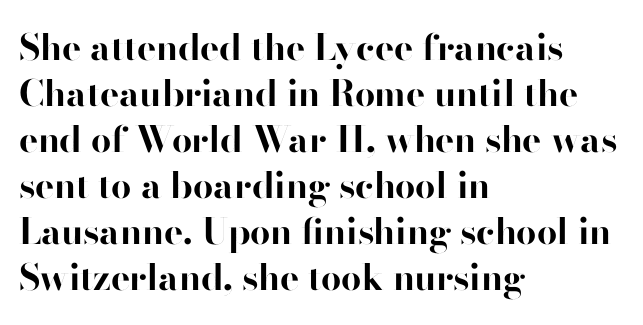
Q: Is the text bold? A: Yes.
Q: Is the text italic (slanted)? A: No, it is upright.
Q: Is the typeface a serif or a sans-serif typeface? A: Sans-serif.
Q: Is the text underlined? A: No.
Q: How is the paragraph aligned? A: Left-aligned.
Q: Is the spacing between letters normal or unusually wide? A: Normal.
Q: Is the spacing between lines tight, normal or loose? A: Normal.
Q: Width (condensed, normal, or wide)? A: Normal.
Q: Stroke contrast? A: High.
Q: x-height? A: Small.
Q: Monospaced? A: No.
